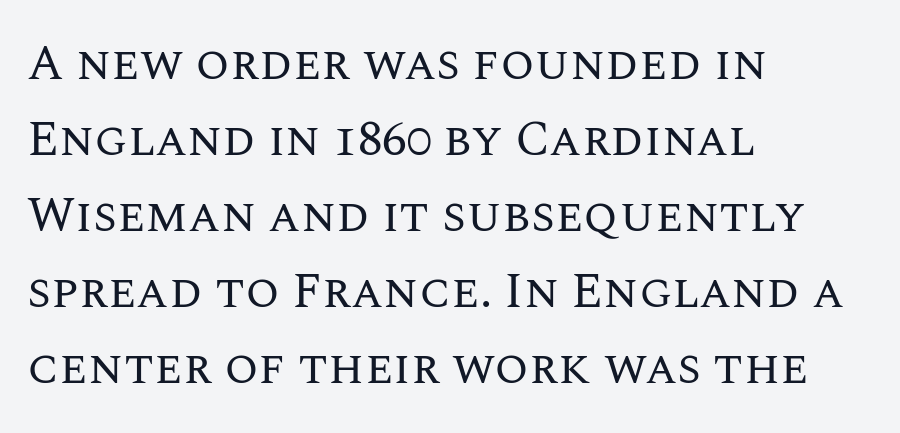
{"italic": "no", "bold": "no", "weight": "regular", "width": "normal", "stroke_contrast": "medium", "x_height": "large", "monospaced": "no", "underline": "no", "align": "left", "line_spacing": "normal", "line_spacing_ratio": 1.55, "letter_spacing": "normal", "letter_spacing_em": 0.0, "glyph_px": 49}
